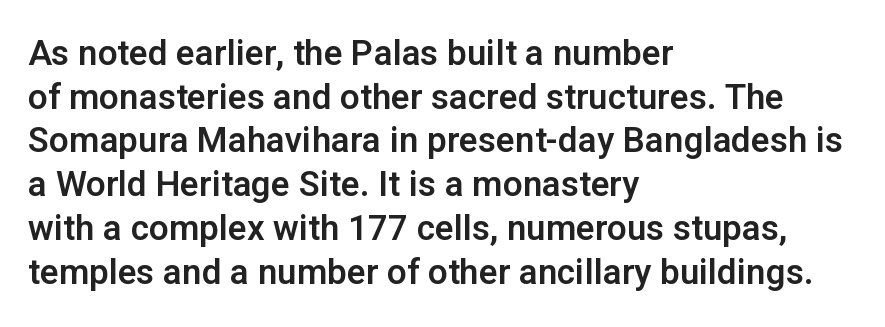
Where is the straight margin? On the left. The typeface chosen for these lines omits serifs. Underlining? Definitely not there. Each letter keeps its own natural width here, so spacing adapts to shape.
